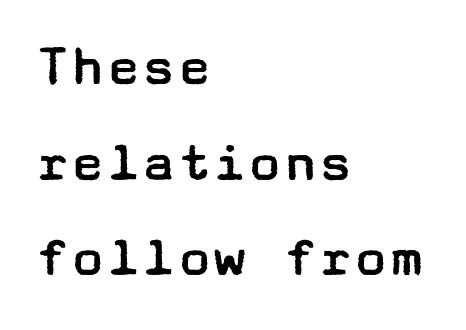
The image shows 59 px regular-weight, wide sans-serif type, upright; set left-aligned, normal line spacing (1.62x), normal letter spacing, not underlined; low stroke contrast and a medium x-height.
